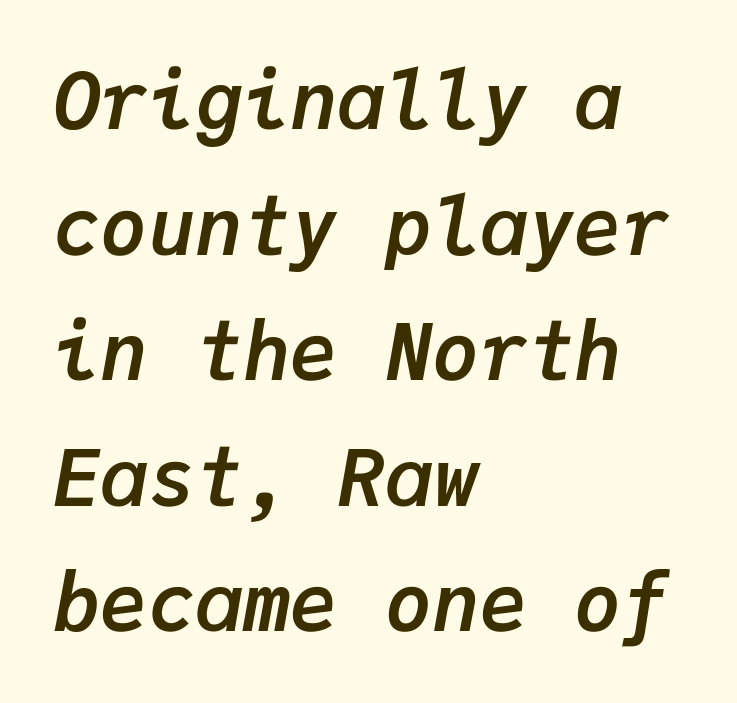
The image shows 79 px semibold type, italic (leaning right), monospaced; set left-aligned, normal line spacing (1.59x), normal letter spacing, not underlined; low stroke contrast and a medium x-height.
